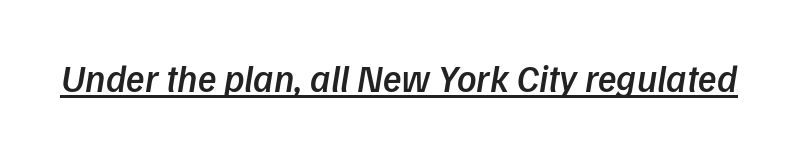
Somebody hit Ctrl+U on this one — the words are underlined. Do the characters align in a grid? No, the font is proportional. These lines are composed in type without serifs. The letters are semibold — heavier than regular but short of a full bold. Between one letter and the next there's only the usual sliver of space.
